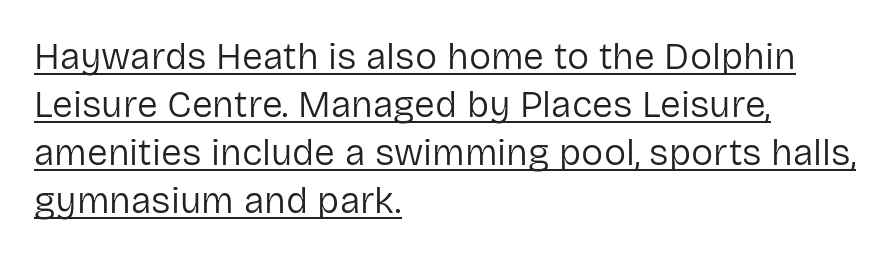
Q: Is the text bold? A: No.
Q: Is the text italic (slanted)? A: No, it is upright.
Q: Is the typeface a serif or a sans-serif typeface? A: Sans-serif.
Q: Is the text underlined? A: Yes.
Q: How is the paragraph aligned? A: Left-aligned.
Q: Is the spacing between letters normal or unusually wide? A: Normal.
Q: Is the spacing between lines tight, normal or loose? A: Normal.
Q: Width (condensed, normal, or wide)? A: Normal.
Q: Stroke contrast? A: Low.
Q: x-height? A: Medium.
Q: Monospaced? A: No.
